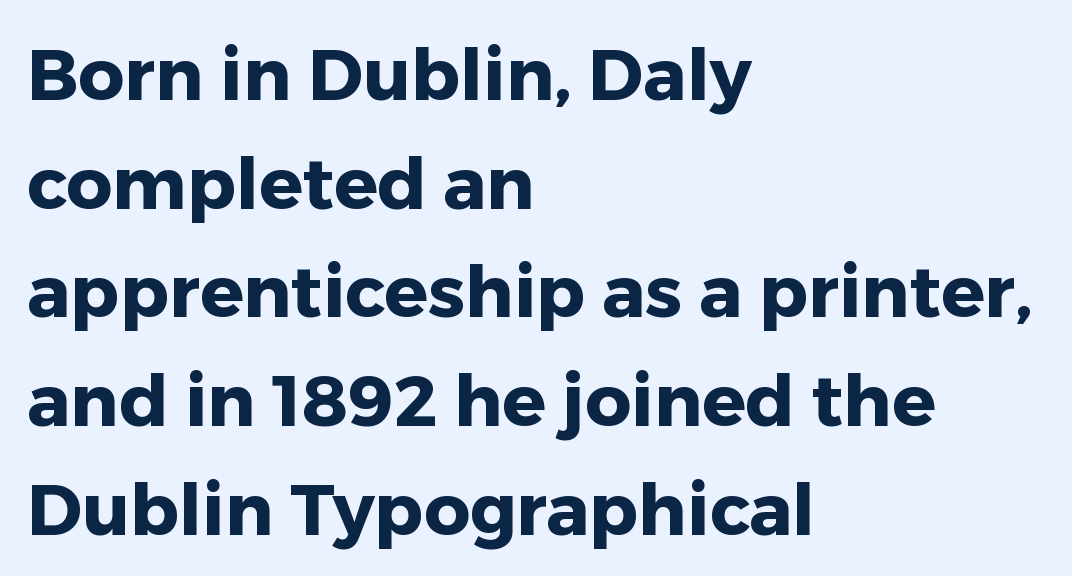
Q: Is the text bold? A: Yes.
Q: Is the text italic (slanted)? A: No, it is upright.
Q: Is the typeface a serif or a sans-serif typeface? A: Sans-serif.
Q: Is the text underlined? A: No.
Q: How is the paragraph aligned? A: Left-aligned.
Q: Is the spacing between letters normal or unusually wide? A: Normal.
Q: Is the spacing between lines tight, normal or loose? A: Normal.
Q: Width (condensed, normal, or wide)? A: Normal.
Q: Stroke contrast? A: Low.
Q: x-height? A: Medium.
Q: Monospaced? A: No.
